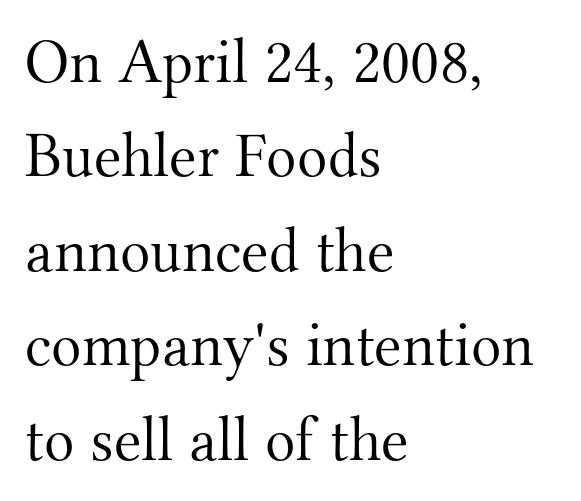
{"serif": "yes", "italic": "no", "bold": "no", "weight": "light", "width": "normal", "stroke_contrast": "medium", "x_height": "small", "monospaced": "no", "underline": "no", "align": "left", "line_spacing": "normal", "line_spacing_ratio": 1.5, "letter_spacing": "normal", "letter_spacing_em": 0.0, "glyph_px": 63}
